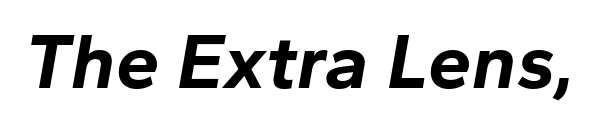
Q: Is the text bold? A: Yes.
Q: Is the text italic (slanted)? A: Yes, it leans right by about 10 degrees.
Q: Is the text underlined? A: No.
Q: Is the spacing between letters normal or unusually wide? A: Normal.
Q: Width (condensed, normal, or wide)? A: Normal.
Q: Stroke contrast? A: Low.
Q: x-height? A: Medium.
Q: Monospaced? A: No.
